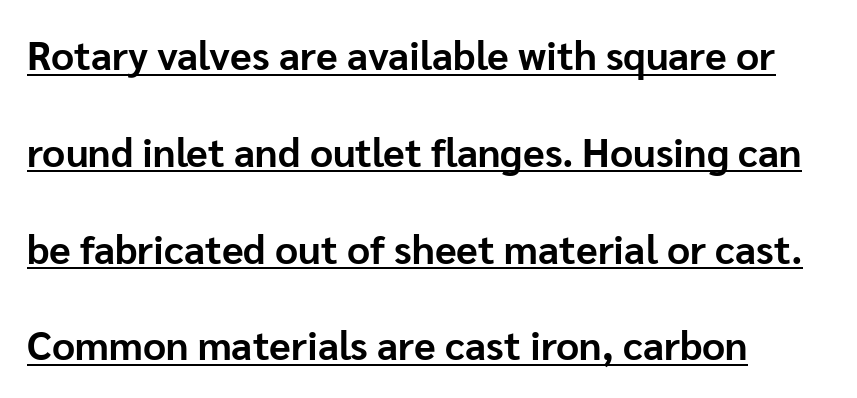
{"serif": "no", "italic": "no", "bold": "yes", "weight": "bold", "width": "normal", "stroke_contrast": "low", "x_height": "medium", "monospaced": "no", "underline": "yes", "align": "left", "line_spacing": "loose", "line_spacing_ratio": 2.42, "letter_spacing": "normal", "letter_spacing_em": 0.0, "glyph_px": 40}
